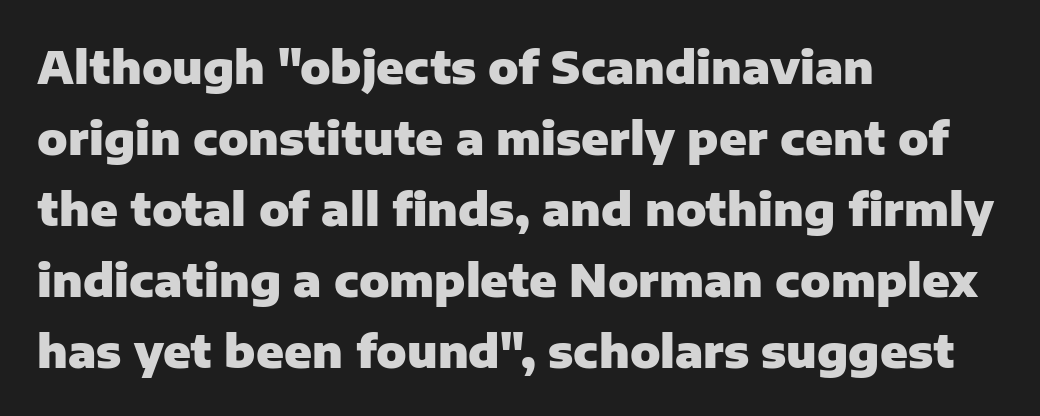
Q: Is the text bold? A: Yes.
Q: Is the text italic (slanted)? A: No, it is upright.
Q: Is the typeface a serif or a sans-serif typeface? A: Sans-serif.
Q: Is the text underlined? A: No.
Q: How is the paragraph aligned? A: Left-aligned.
Q: Is the spacing between letters normal or unusually wide? A: Normal.
Q: Is the spacing between lines tight, normal or loose? A: Normal.
Q: Width (condensed, normal, or wide)? A: Normal.
Q: Stroke contrast? A: Low.
Q: x-height? A: Medium.
Q: Monospaced? A: No.
